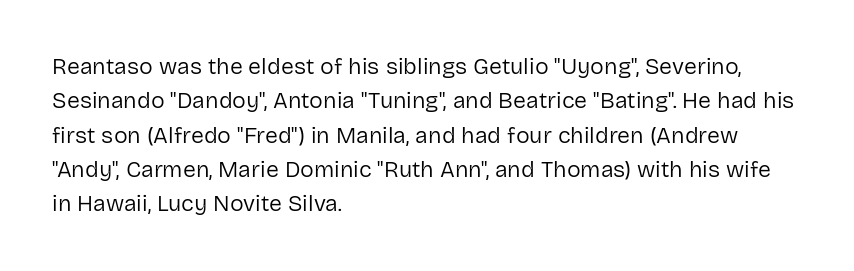
{"italic": "no", "bold": "no", "underline": "no", "align": "left", "line_spacing": "normal", "line_spacing_ratio": 1.49, "letter_spacing": "normal", "letter_spacing_em": 0.0, "glyph_px": 23}
